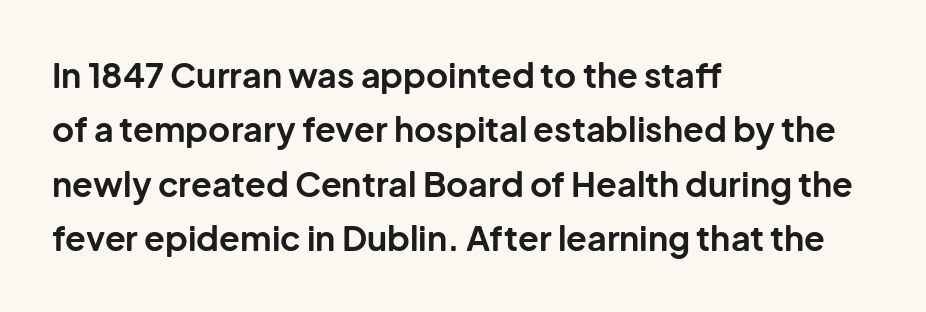
The typesetter chose a ragged-right arrangement here. The face used here has the dense, thick strokes of a bold. Does the lettering tilt? It doesn't — this is upright. This block has exactly the height ordinary leading produces. The passage shown is typed in a proportional face where columns would drift.
